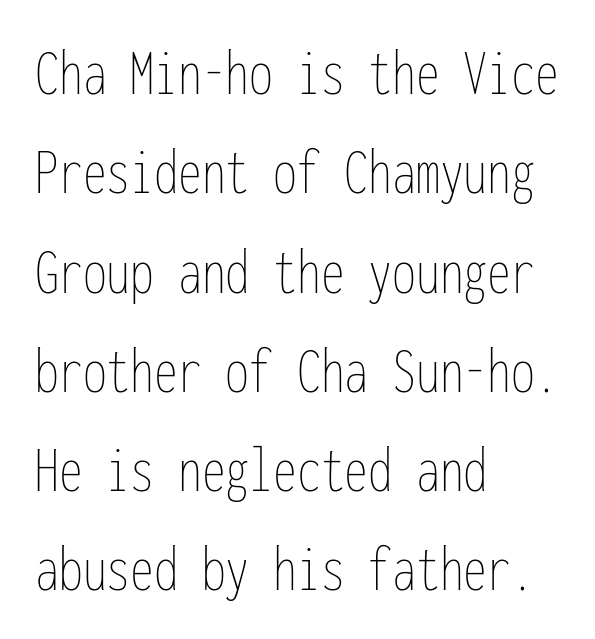
The image shows 68 px thin, condensed type, upright, monospaced; set left-aligned, normal line spacing (1.46x), normal letter spacing, not underlined; low stroke contrast and a medium x-height.
